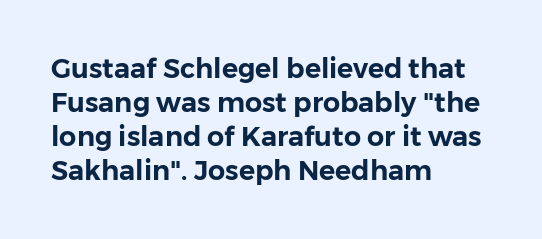
{"italic": "no", "underline": "no", "align": "left", "line_spacing": "normal", "line_spacing_ratio": 1.26, "letter_spacing": "normal", "letter_spacing_em": 0.0, "glyph_px": 27}
